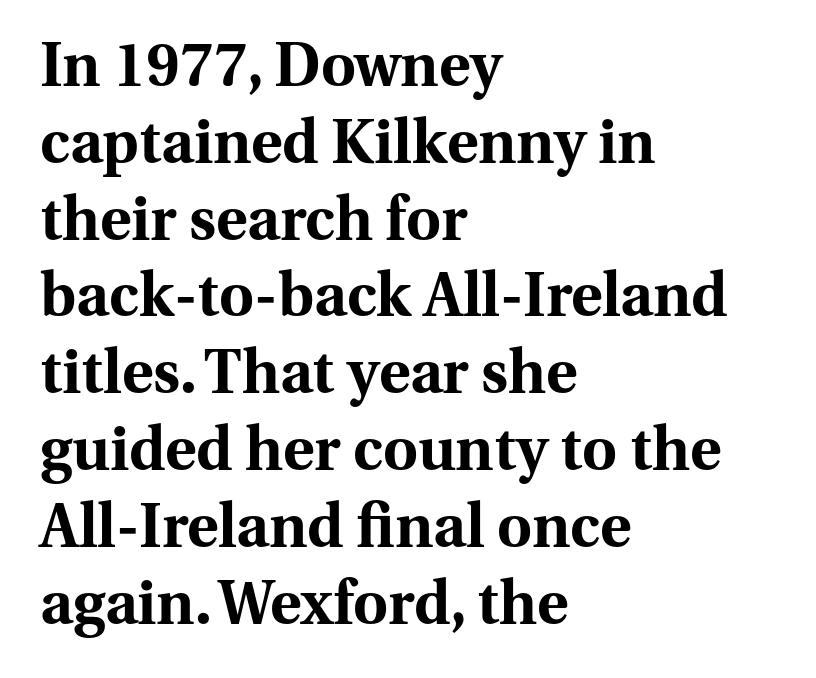
{"serif": "yes", "italic": "no", "bold": "yes", "weight": "bold", "width": "normal", "stroke_contrast": "medium", "x_height": "medium", "monospaced": "no", "underline": "no", "align": "left", "line_spacing": "normal", "line_spacing_ratio": 1.28, "letter_spacing": "normal", "letter_spacing_em": 0.0, "glyph_px": 60}
